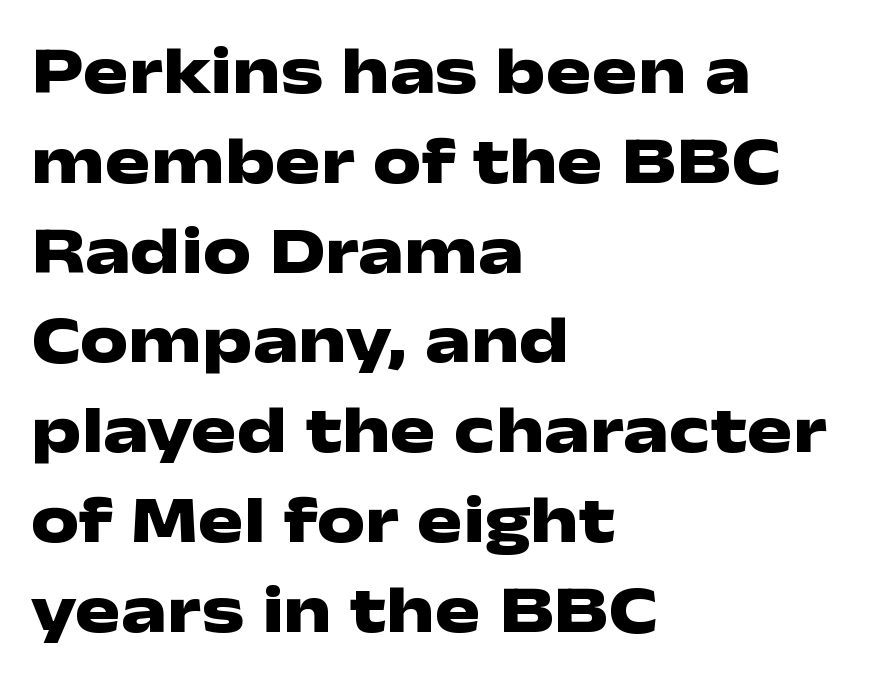
Q: Is the text bold? A: Yes.
Q: Is the text italic (slanted)? A: No, it is upright.
Q: Is the typeface a serif or a sans-serif typeface? A: Sans-serif.
Q: Is the text underlined? A: No.
Q: How is the paragraph aligned? A: Left-aligned.
Q: Is the spacing between letters normal or unusually wide? A: Normal.
Q: Is the spacing between lines tight, normal or loose? A: Normal.
Q: Width (condensed, normal, or wide)? A: Wide.
Q: Stroke contrast? A: Low.
Q: x-height? A: Medium.
Q: Monospaced? A: No.
